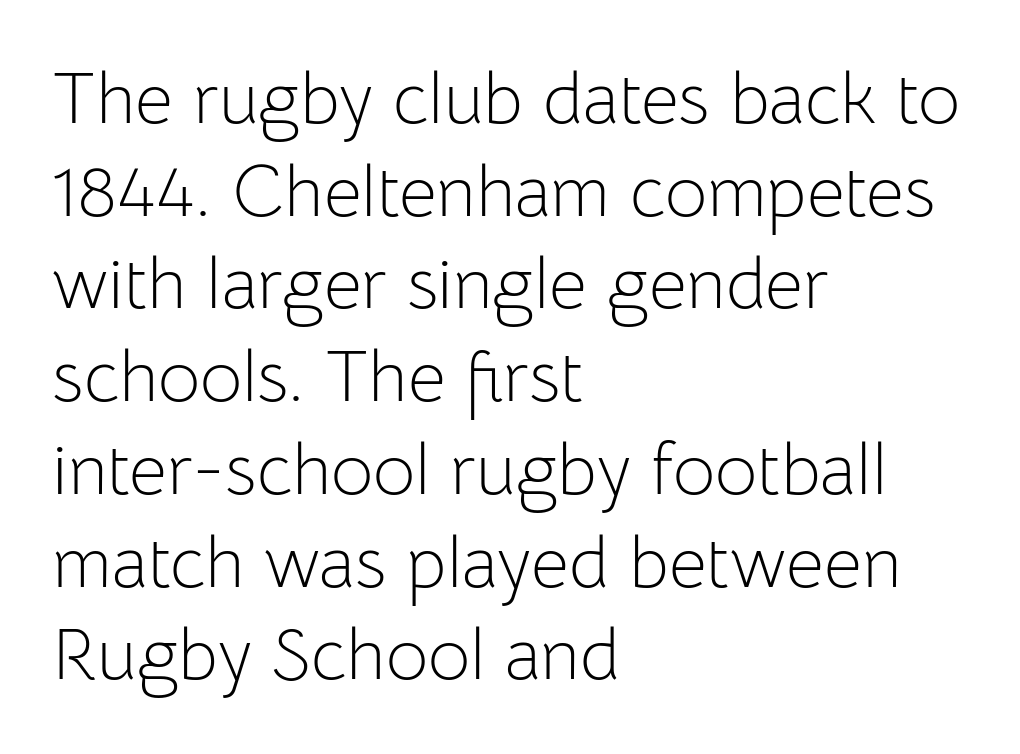
Q: Is the text bold? A: No.
Q: Is the text italic (slanted)? A: No, it is upright.
Q: Is the typeface a serif or a sans-serif typeface? A: Sans-serif.
Q: Is the text underlined? A: No.
Q: How is the paragraph aligned? A: Left-aligned.
Q: Is the spacing between letters normal or unusually wide? A: Normal.
Q: Is the spacing between lines tight, normal or loose? A: Normal.
Q: Width (condensed, normal, or wide)? A: Normal.
Q: Stroke contrast? A: Low.
Q: x-height? A: Medium.
Q: Monospaced? A: No.
